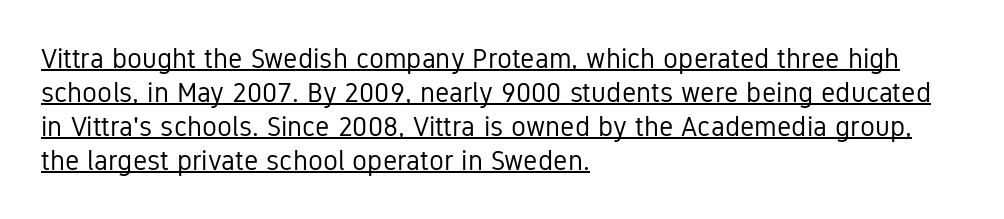
The lines are quadded left. A sans-serif font was chosen for this passage. Each letter keeps its own natural width here, so spacing adapts to shape. In terms of letterspacing, this is plain default setting. These glyphs show unthickened strokes, regular width or finer.
